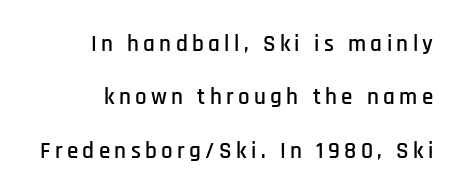
Q: Is the text italic (slanted)? A: No, it is upright.
Q: Is the text underlined? A: No.
Q: How is the paragraph aligned? A: Right-aligned.
Q: Is the spacing between lines tight, normal or loose? A: Loose.
